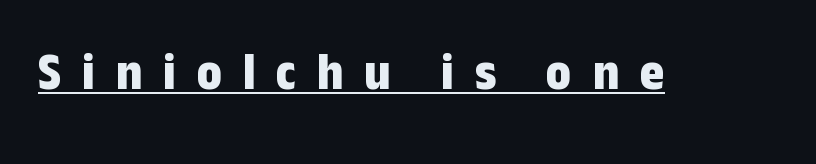
Serif or sans? Sans — the stroke terminals are bare. This sample uses an upright cut, with every glyph sitting square on the baseline. Pretty heavy lettering here — definitely bold. Caption: expanded tracking, letters set apart.
